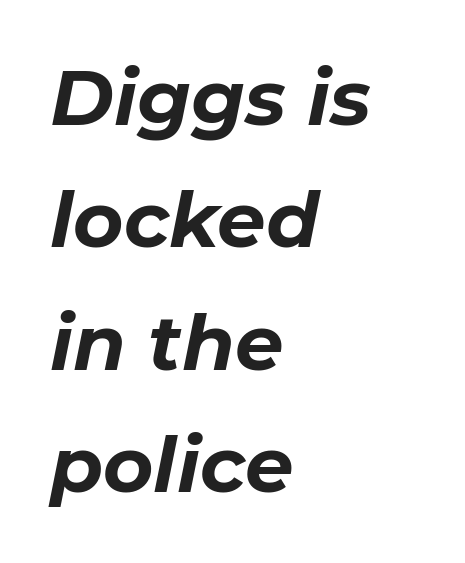
The font is running at its bold setting. The space directly below the letters is spotless. Line beginnings align vertically; line endings do not. Interline gaps are of average width in this sample. Italic: yes, the glyphs are oblique.
